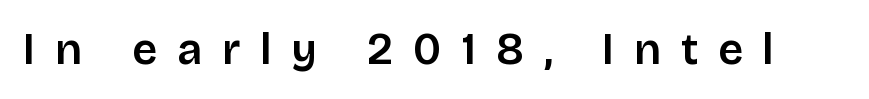
Q: Is the text italic (slanted)? A: No, it is upright.
Q: Is the typeface a serif or a sans-serif typeface? A: Sans-serif.
Q: Is the text underlined? A: No.
Q: Is the spacing between letters normal or unusually wide? A: Unusually wide.
Q: Width (condensed, normal, or wide)? A: Normal.
Q: Stroke contrast? A: Low.
Q: x-height? A: Large.
Q: Monospaced? A: No.
